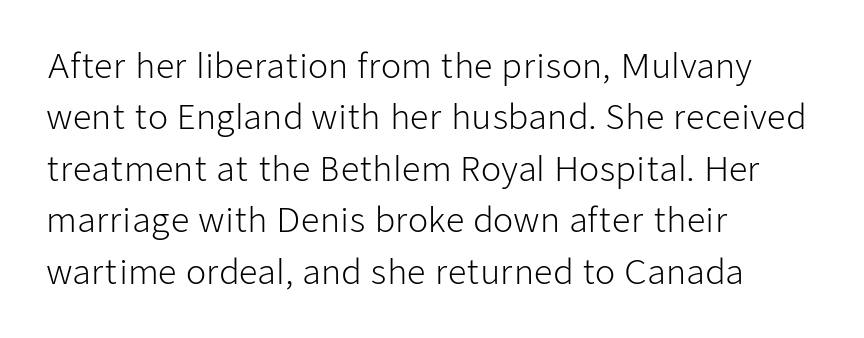
The image shows 33 px light sans-serif type, upright; set left-aligned, normal line spacing (1.56x), normal letter spacing, not underlined; low stroke contrast and a medium x-height.
